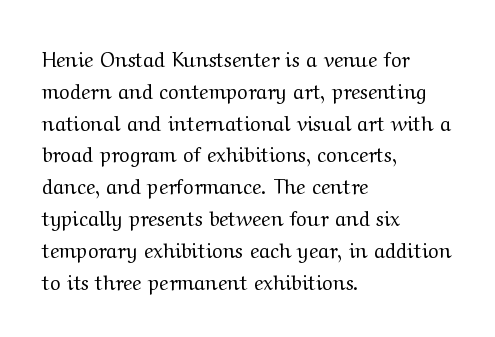
This is not heavy type; no bold has been used. Tracking here is standard; glyphs follow each other at the usual distance. Horizontal bands of white between lines are of average thickness. Underlining? Definitely not there. A student would call this left alignment; a typographer would say flush left, rag right.
